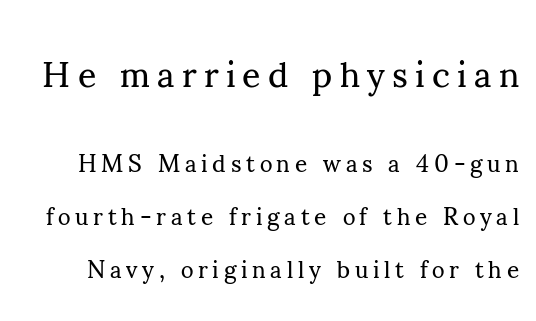
The image shows 36 px regular-weight serif type, upright; set loose line spacing (2.21x), unusually wide letter spacing (+0.2 em), not underlined; the first (top) block is 1.5x larger; medium stroke contrast and a small x-height.
